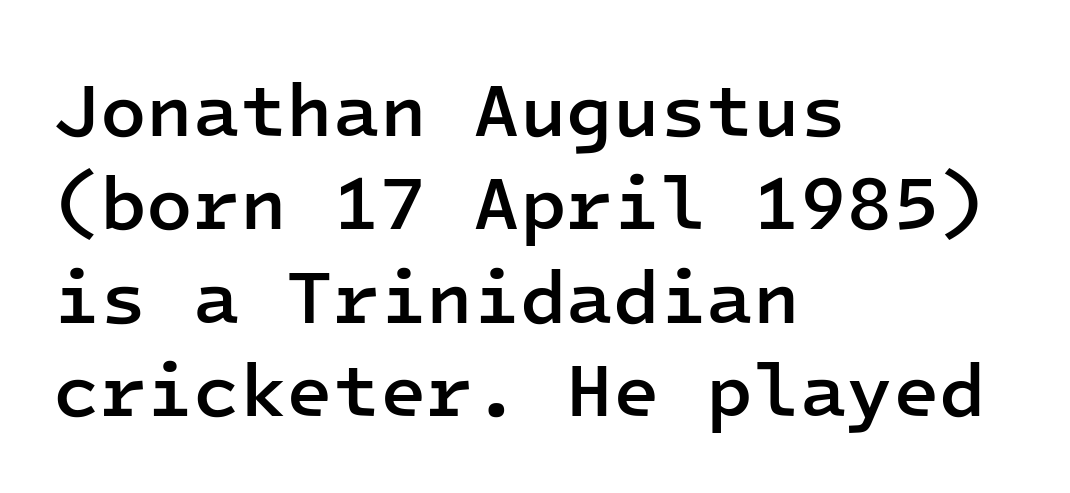
Q: Is the text bold? A: Semi-bold.
Q: Is the text italic (slanted)? A: No, it is upright.
Q: Is the typeface a serif or a sans-serif typeface? A: Sans-serif.
Q: Is the text underlined? A: No.
Q: How is the paragraph aligned? A: Left-aligned.
Q: Is the spacing between letters normal or unusually wide? A: Normal.
Q: Width (condensed, normal, or wide)? A: Normal.
Q: Stroke contrast? A: Low.
Q: x-height? A: Medium.
Q: Monospaced? A: Yes.
